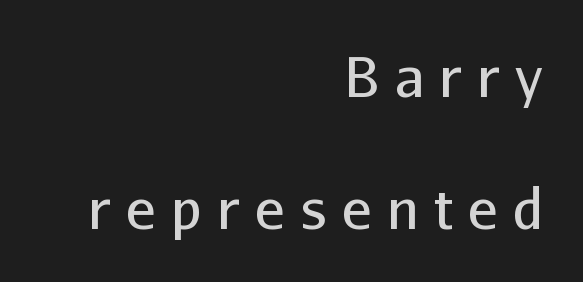
{"serif": "no", "italic": "no", "bold": "no", "weight": "regular", "width": "normal", "stroke_contrast": "low", "x_height": "medium", "monospaced": "no", "underline": "no", "align": "right", "line_spacing": "loose", "line_spacing_ratio": 2.36, "letter_spacing": "wide", "letter_spacing_em": 0.27, "glyph_px": 56}
